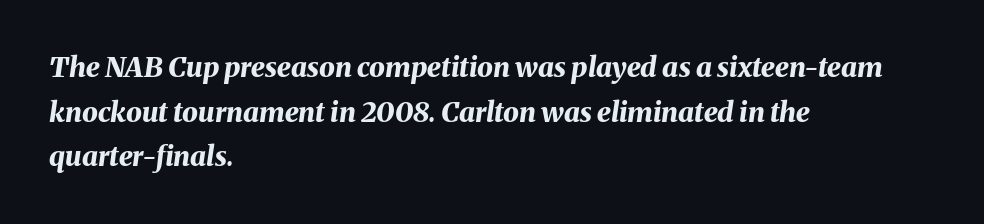
The image shows 28 px bold type, italic (leaning right); set left-aligned, normal line spacing (1.59x), normal letter spacing, not underlined; medium stroke contrast and a medium x-height.
